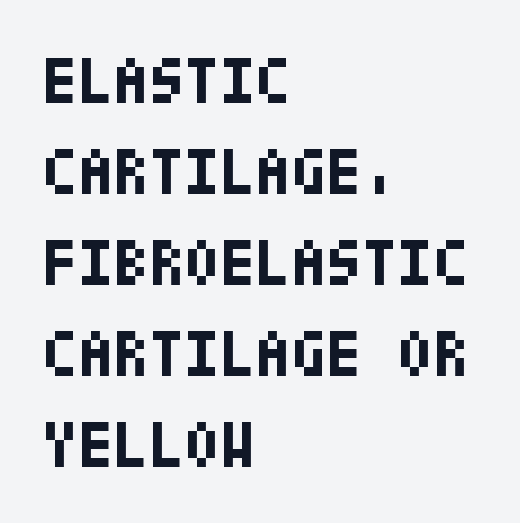
{"serif": "no", "italic": "no", "bold": "yes", "weight": "bold", "width": "condensed", "stroke_contrast": "low", "x_height": "large", "underline": "no", "align": "left", "line_spacing": "normal", "line_spacing_ratio": 1.4, "letter_spacing": "normal", "letter_spacing_em": 0.0, "glyph_px": 65}
